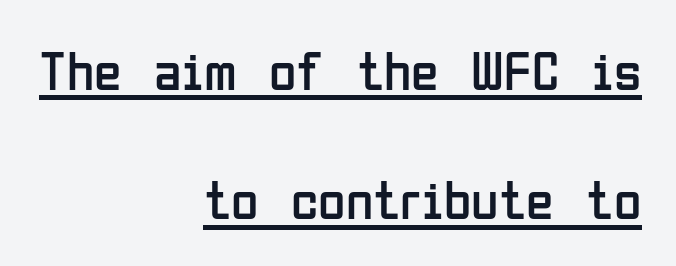
Q: Is the text bold? A: No.
Q: Is the text italic (slanted)? A: No, it is upright.
Q: Is the typeface a serif or a sans-serif typeface? A: Sans-serif.
Q: Is the text underlined? A: Yes.
Q: How is the paragraph aligned? A: Right-aligned.
Q: Is the spacing between letters normal or unusually wide? A: Normal.
Q: Is the spacing between lines tight, normal or loose? A: Loose.
Q: Width (condensed, normal, or wide)? A: Condensed.
Q: Stroke contrast? A: Low.
Q: x-height? A: Medium.
Q: Monospaced? A: No.
